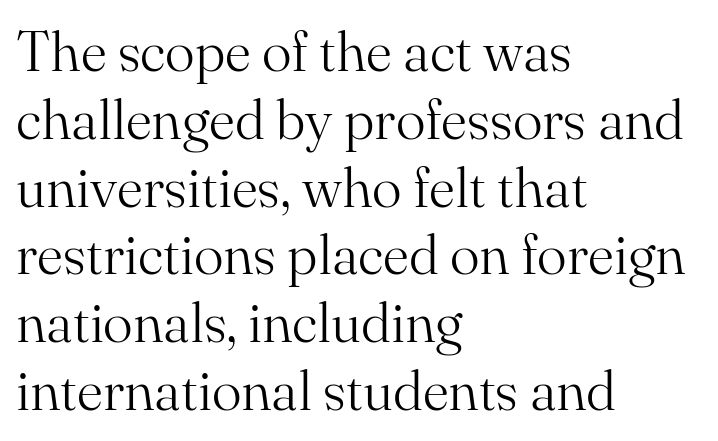
Inter-character spacing is left at the font's built-in metrics. Anything drawn beneath the words? Only blank space. The text block is weighted toward the left margin, trailing off unevenly rightward. Stem width sits at or under what a default text font uses.
